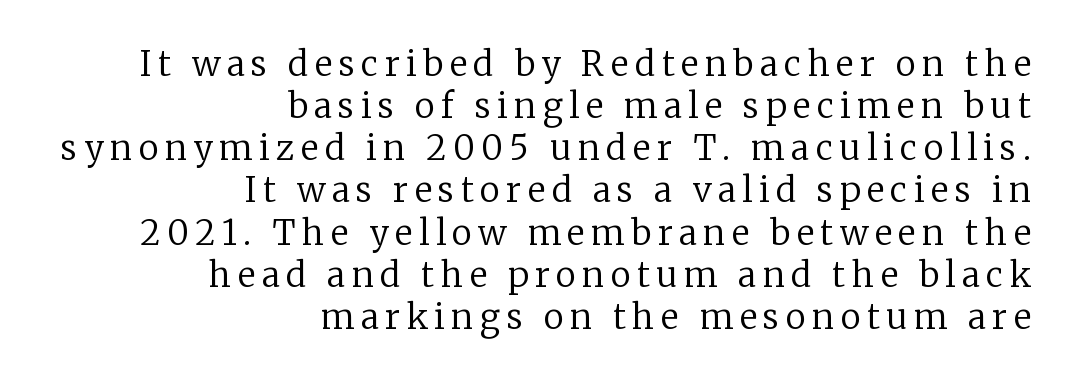
{"serif": "yes", "italic": "no", "bold": "no", "weight": "regular", "width": "normal", "stroke_contrast": "low", "x_height": "medium", "monospaced": "no", "underline": "no", "align": "right", "line_spacing_ratio": 1.24, "glyph_px": 34}
